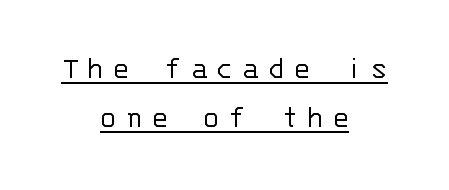
{"serif": "no", "italic": "no", "bold": "no", "weight": "light", "width": "normal", "stroke_contrast": "low", "x_height": "large", "monospaced": "yes", "underline": "yes", "align": "center", "line_spacing": "normal", "line_spacing_ratio": 1.49, "letter_spacing": "wide", "letter_spacing_em": 0.29, "glyph_px": 33}
